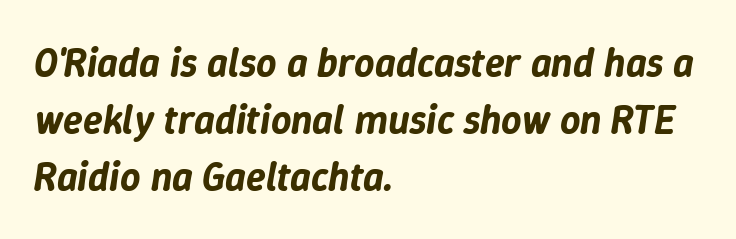
The tracking reads as untouched default to a designer's eye. These lines are set flush left with a ragged right edge. The strip under each line holds only bare page. A typesetter would call this leading conventional body-copy spacing. The text carries the slant typical of an italic or oblique font.
